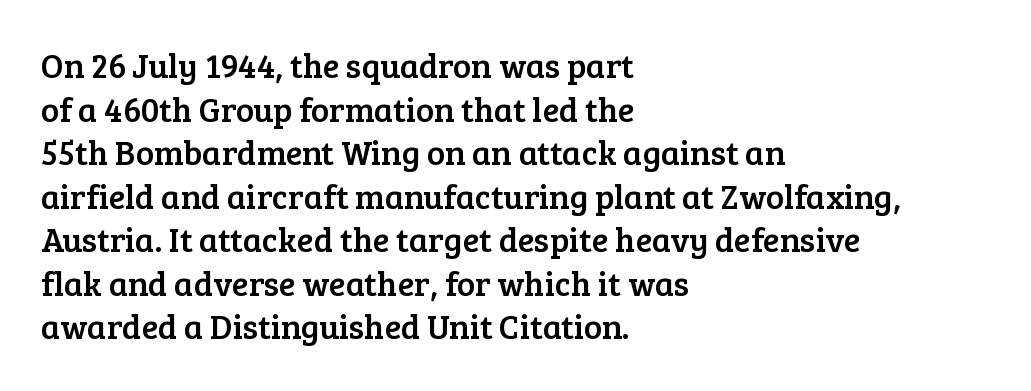
This rendering uses left alignment, leaving the right contour irregular. Proportional: the letters do not fall into vertical columns. The area under the type is left untouched. The lines sit at an ordinary, default distance from one another. These lines were composed using upright roman letters. The letters carry serifs — small finishing strokes at the ends of their stems.
